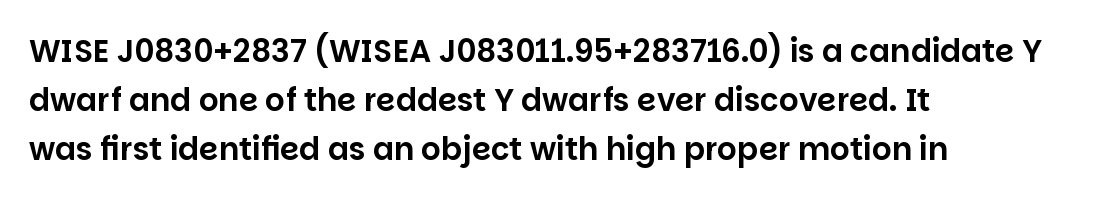
The image shows 31 px sans-serif type, upright; set left-aligned, normal line spacing (1.58x), normal letter spacing, not underlined; low stroke contrast and a large x-height.
